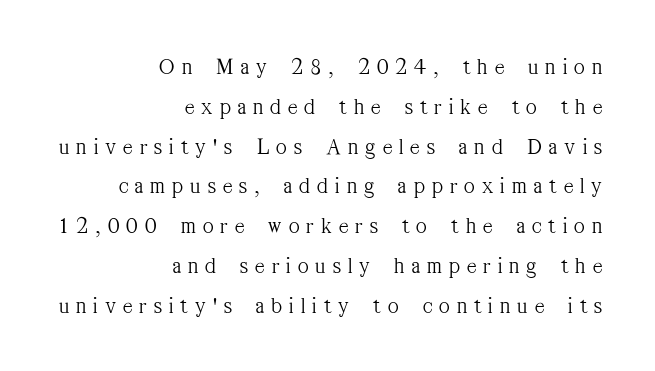
Q: Is the text bold? A: No.
Q: Is the text italic (slanted)? A: No, it is upright.
Q: Is the text underlined? A: No.
Q: How is the paragraph aligned? A: Right-aligned.
Q: Is the spacing between letters normal or unusually wide? A: Unusually wide.
